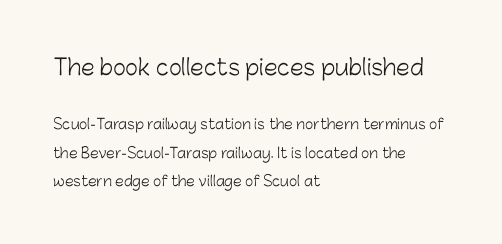
Q: Is the text bold? A: No.
Q: Is the text italic (slanted)? A: No, it is upright.
Q: Is the text underlined? A: No.
Q: How is the paragraph aligned? A: Left-aligned.
Q: Is the spacing between letters normal or unusually wide? A: Normal.
Q: Is the spacing between lines tight, normal or loose? A: Loose.
Q: Which block of text is set in a larger size, the first (top) or the second (bottom)? A: The first (top) one.
